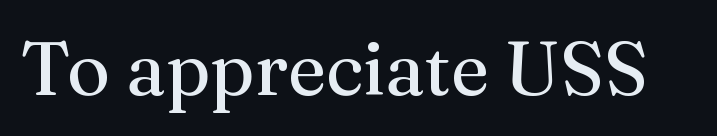
The image shows 75 px regular-weight serif type, upright; set normal letter spacing, not underlined; medium stroke contrast and a medium x-height.
